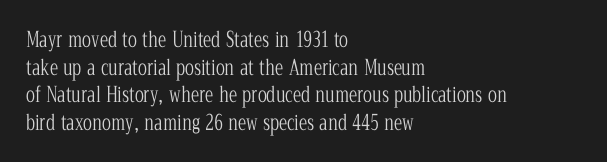
Q: Is the text bold? A: No.
Q: Is the text italic (slanted)? A: No, it is upright.
Q: Is the text underlined? A: No.
Q: How is the paragraph aligned? A: Left-aligned.
Q: Is the spacing between letters normal or unusually wide? A: Normal.
Q: Is the spacing between lines tight, normal or loose? A: Normal.
